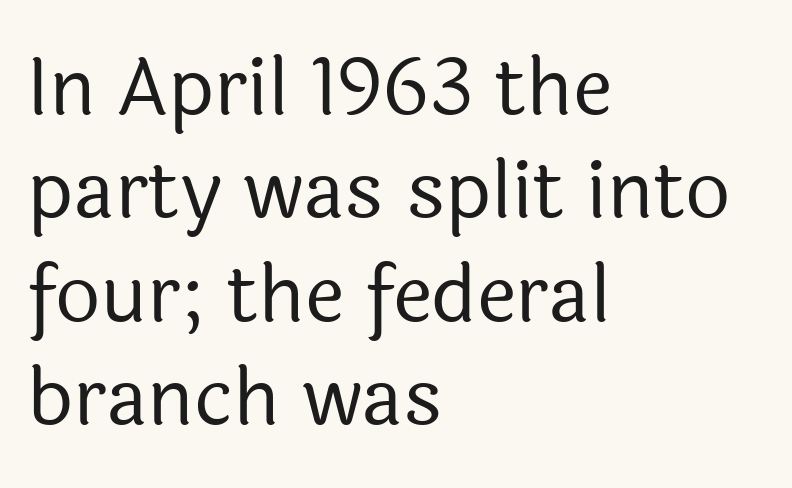
The image shows 79 px regular-weight sans-serif type, upright; set left-aligned, normal line spacing (1.31x), normal letter spacing, not underlined; a medium x-height.
